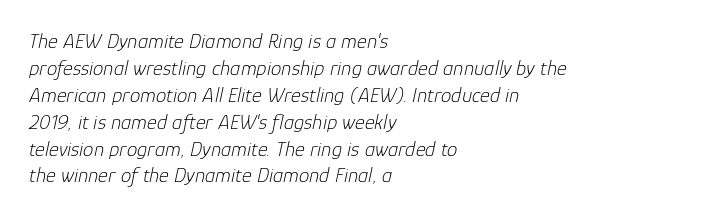
An italicized treatment has been applied to the whole sample. The space between consecutive lines is moderate. Check the space under the baseline: it is left empty. In terms of letterspacing, this is plain default setting. Weight: in the light-to-regular range.
